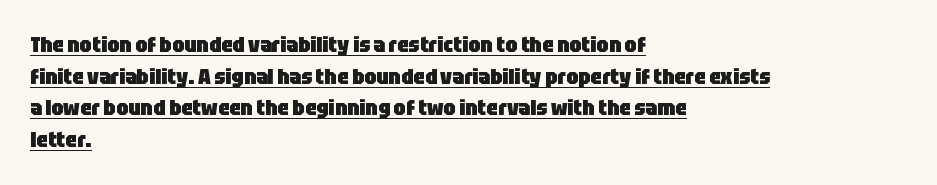
{"italic": "no", "bold": "yes", "underline": "yes", "align": "left", "line_spacing": "normal", "line_spacing_ratio": 1.44, "letter_spacing": "normal", "letter_spacing_em": 0.0, "glyph_px": 22}
